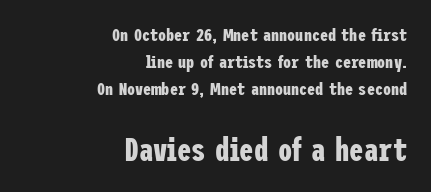
The image shows 32 px bold, condensed sans-serif type, upright; set right-aligned, normal line spacing (1.5x), normal letter spacing, not underlined; the second (bottom) block is 1.78x larger; low stroke contrast and a medium x-height.
